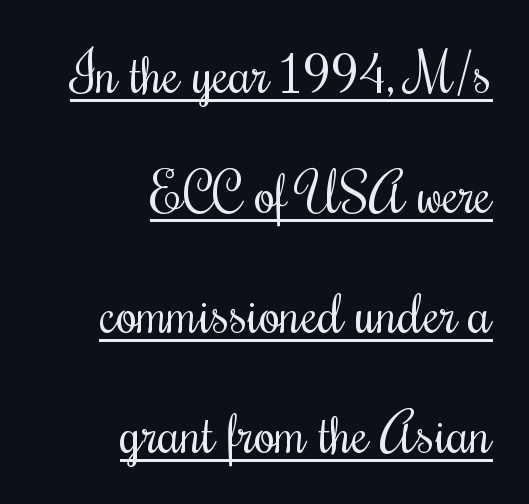
{"bold": "no", "weight": "regular", "width": "condensed", "stroke_contrast": "medium", "x_height": "small", "monospaced": "no", "underline": "yes", "align": "right", "line_spacing": "loose", "line_spacing_ratio": 2.22, "letter_spacing": "normal", "letter_spacing_em": 0.0, "glyph_px": 54}
